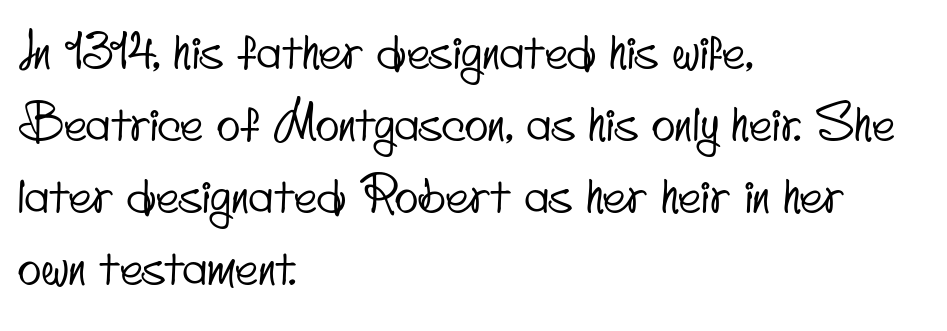
Q: Is the typeface a serif or a sans-serif typeface? A: Sans-serif.
Q: Is the text underlined? A: No.
Q: How is the paragraph aligned? A: Left-aligned.
Q: Is the spacing between letters normal or unusually wide? A: Normal.
Q: Is the spacing between lines tight, normal or loose? A: Normal.
Q: Width (condensed, normal, or wide)? A: Condensed.
Q: Stroke contrast? A: Low.
Q: x-height? A: Small.
Q: Monospaced? A: No.
